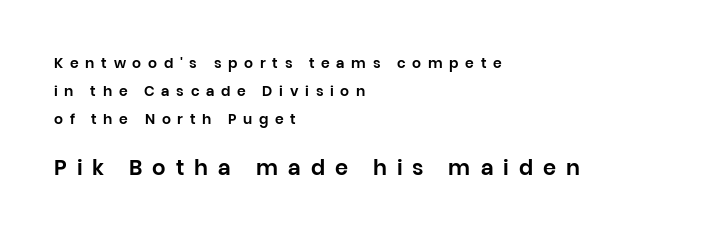
The image shows 21 px text type, upright; set left-aligned, loose line spacing (1.99x), unusually wide letter spacing (+0.48 em), not underlined; the second (bottom) block is 1.5x larger.
